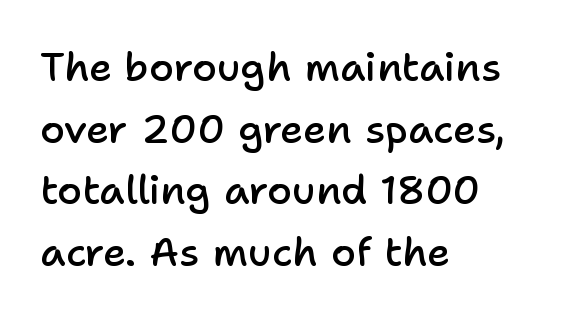
The leading is moderate, giving the passage an even texture. Line beginnings align vertically; line endings do not. Students, note that the glyphs here touch the page at normal intervals. Strokes here are thickened, but only to semibold level. The glyphs are unaccompanied by any horizontal stroke below them. A roman cut, with each character standing at attention.
